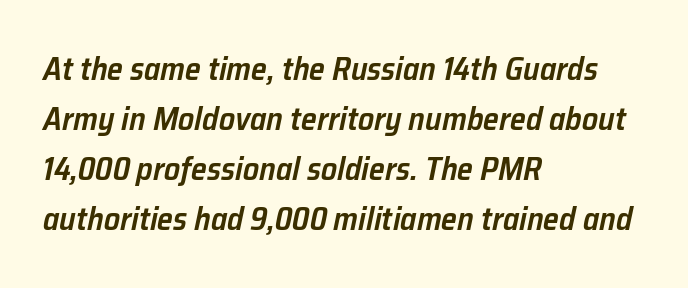
The image shows 32 px semibold type, italic (leaning right); set left-aligned, normal line spacing (1.56x), normal letter spacing, not underlined; low stroke contrast and a medium x-height.
